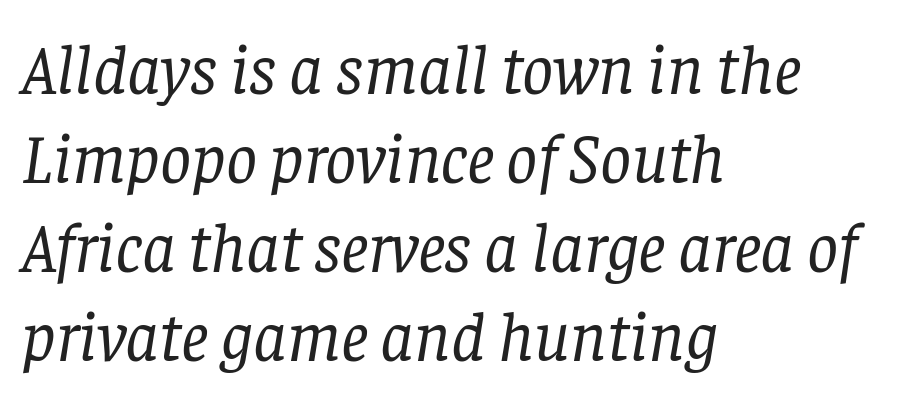
Q: Is the text bold? A: No.
Q: Is the text italic (slanted)? A: Yes, it leans right by about 8 degrees.
Q: Is the typeface a serif or a sans-serif typeface? A: Serif.
Q: Is the text underlined? A: No.
Q: How is the paragraph aligned? A: Left-aligned.
Q: Is the spacing between letters normal or unusually wide? A: Normal.
Q: Is the spacing between lines tight, normal or loose? A: Normal.
Q: Width (condensed, normal, or wide)? A: Normal.
Q: Stroke contrast? A: Low.
Q: x-height? A: Large.
Q: Monospaced? A: No.
